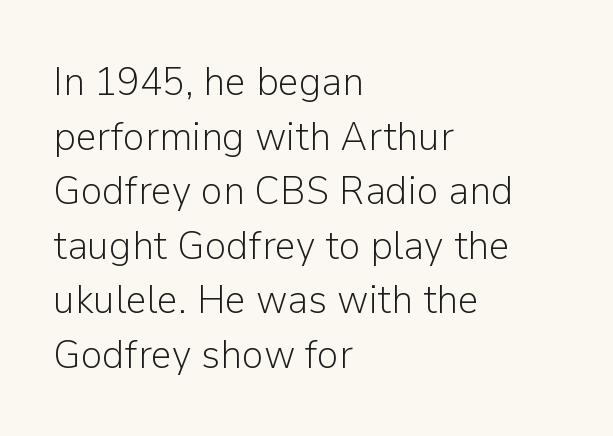
{"serif": "no", "italic": "no", "bold": "no", "weight": "light", "width": "normal", "stroke_contrast": "low", "x_height": "medium", "monospaced": "no", "underline": "no", "align": "left", "line_spacing": "normal", "line_spacing_ratio": 1.33, "letter_spacing": "normal", "letter_spacing_em": 0.0, "glyph_px": 41}
